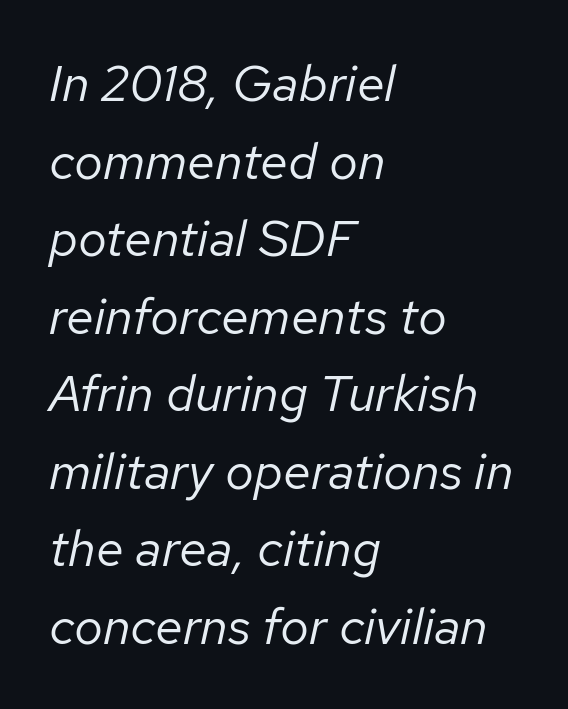
Q: Is the text bold? A: No.
Q: Is the text italic (slanted)? A: Yes, it leans right by about 12 degrees.
Q: Is the text underlined? A: No.
Q: How is the paragraph aligned? A: Left-aligned.
Q: Is the spacing between letters normal or unusually wide? A: Normal.
Q: Is the spacing between lines tight, normal or loose? A: Normal.
Q: Width (condensed, normal, or wide)? A: Normal.
Q: Stroke contrast? A: Low.
Q: x-height? A: Medium.
Q: Monospaced? A: No.
